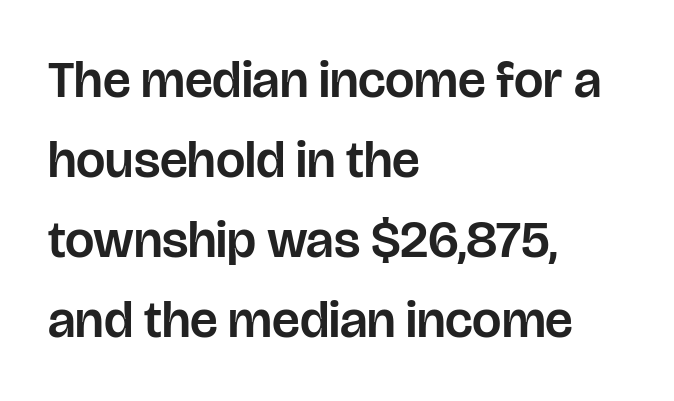
Anything drawn beneath the words? Only blank space. Observe the absence of serifs on each vertical stroke in this sample. In terms of posture, this sample is upright. Vertical spacing — default. The lines are quadded left.
